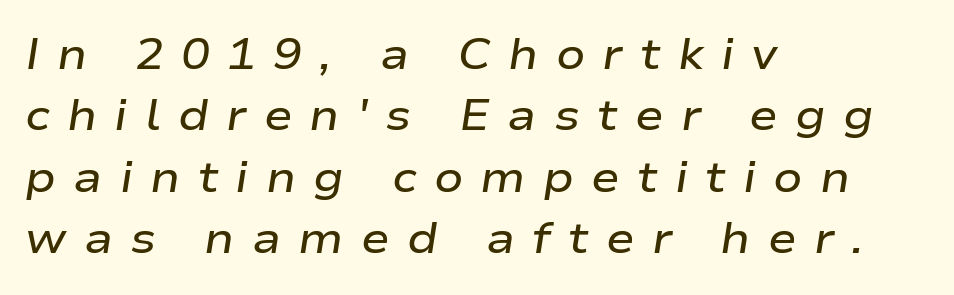
These lines carry some extra weight — a demibold, not a full bold. The area under the type is left untouched. Proportional: the letters do not fall into vertical columns. The lines sit at an ordinary, default distance from one another. Which margin do the lines hug? The left one — the right edge is uneven.
